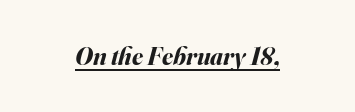
The typography opts for an oblique posture over an upright one. The glyphs are accompanied by a horizontal stroke just below them. The rendering positions every line midway between the sides. As a designer I'd log this as weight 700, bold. This rendering leaves character spacing at its baseline value.
